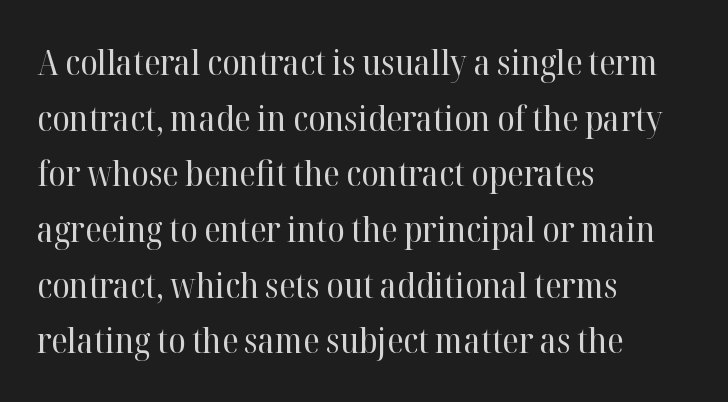
Q: Is the text bold? A: No.
Q: Is the text italic (slanted)? A: No, it is upright.
Q: Is the typeface a serif or a sans-serif typeface? A: Serif.
Q: Is the text underlined? A: No.
Q: How is the paragraph aligned? A: Left-aligned.
Q: Is the spacing between letters normal or unusually wide? A: Normal.
Q: Is the spacing between lines tight, normal or loose? A: Normal.
Q: Width (condensed, normal, or wide)? A: Normal.
Q: Stroke contrast? A: High.
Q: x-height? A: Medium.
Q: Monospaced? A: No.
